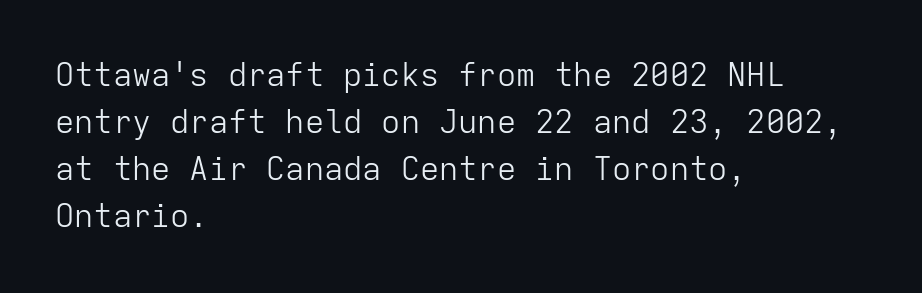
Which margin do the lines hug? The left one — the right edge is uneven. Check under the words: just untouched page. The rendering keeps characters at their native spacing. Upright lettering throughout. Monospaced: the letters line up in strict vertical columns. The letters look calm and open, with moderate or lighter stems.
